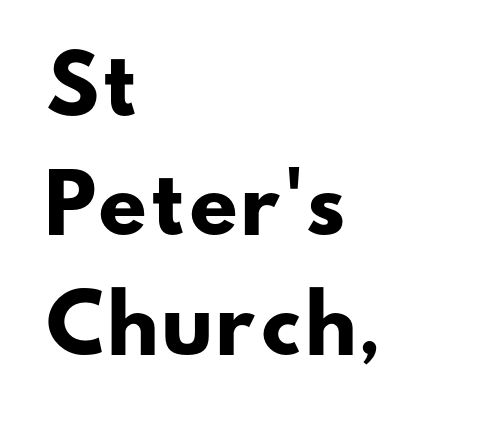
Every row of glyphs begins at an identical x-position on the left. The strip under each line holds only bare page. The face used here is proportionally spaced, like ordinary book or web type. The block of text has a typical density, with ordinary space between rows. Honestly, the letter spacing is just normal — you wouldn't notice it. As a designer I'd log this as weight 700, bold.
